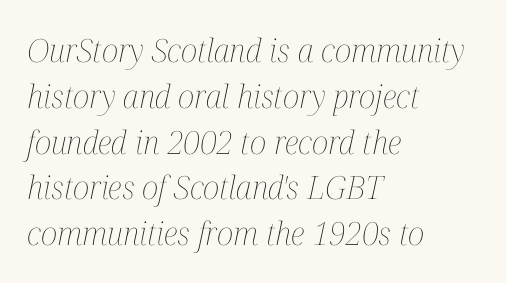
The paragraph shown leans on its left margin. These lines are rendered in a variable-pitch font. No extra tracking has been applied to these lines. The glyphs look as if they've been sheared to an angle. Stroke thickness stays within the range of a standard reading face or lighter. Successive baselines arrive at the customary interval.
